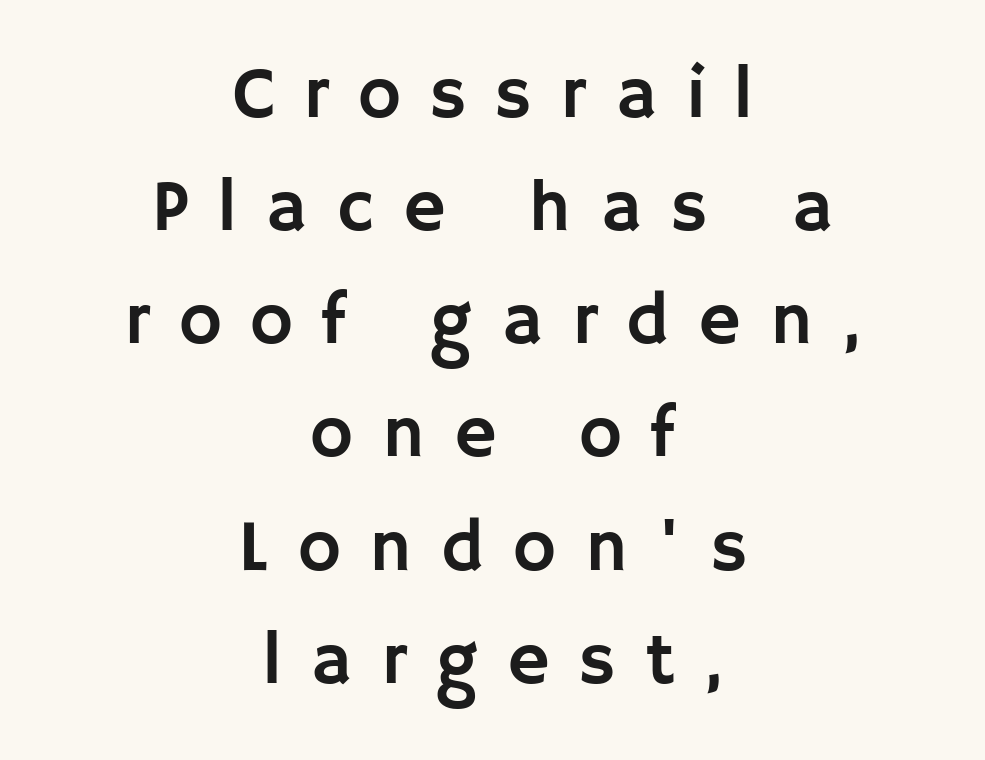
{"serif": "no", "italic": "no", "width": "normal", "stroke_contrast": "low", "x_height": "large", "monospaced": "no", "underline": "no", "align": "center", "line_spacing": "normal", "line_spacing_ratio": 1.55, "letter_spacing": "wide", "letter_spacing_em": 0.4, "glyph_px": 73}
